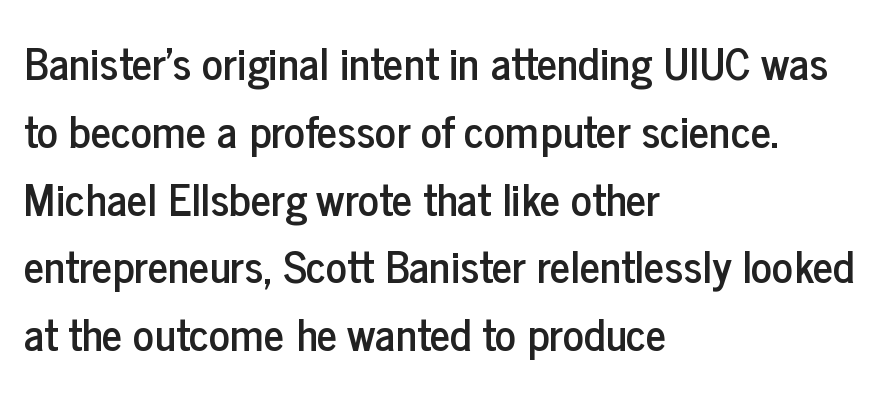
Q: Is the text italic (slanted)? A: No, it is upright.
Q: Is the typeface a serif or a sans-serif typeface? A: Sans-serif.
Q: Is the text underlined? A: No.
Q: How is the paragraph aligned? A: Left-aligned.
Q: Is the spacing between letters normal or unusually wide? A: Normal.
Q: Is the spacing between lines tight, normal or loose? A: Normal.
Q: Width (condensed, normal, or wide)? A: Condensed.
Q: Stroke contrast? A: Low.
Q: x-height? A: Medium.
Q: Monospaced? A: No.
